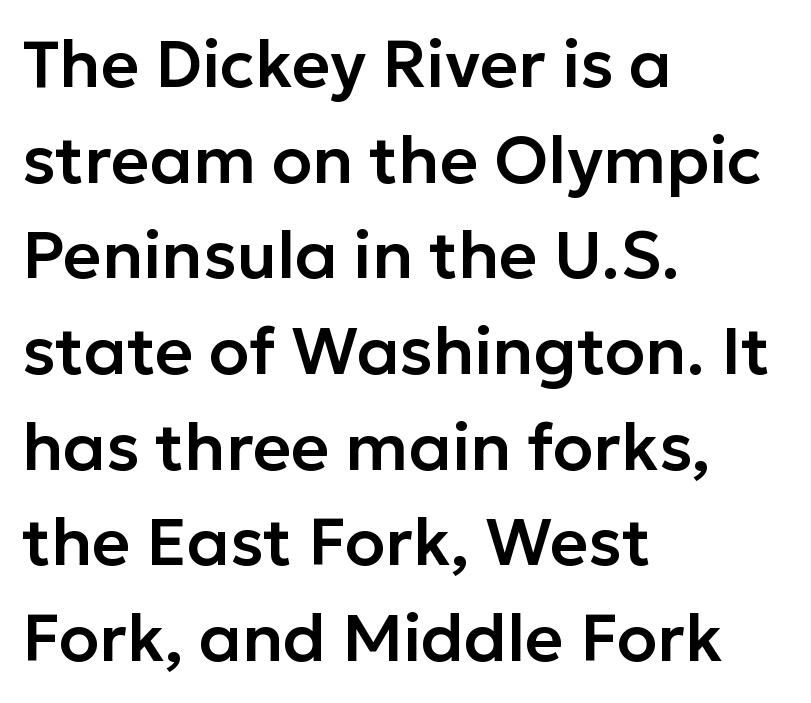
Proportional: the letters do not fall into vertical columns. Does the lettering tilt? It doesn't — this is upright. This block has exactly the height ordinary leading produces. The area under the type is left untouched. Tracking here is standard; glyphs follow each other at the usual distance. This rendering employs a face without finishing strokes, i.e., a sans-serif.
